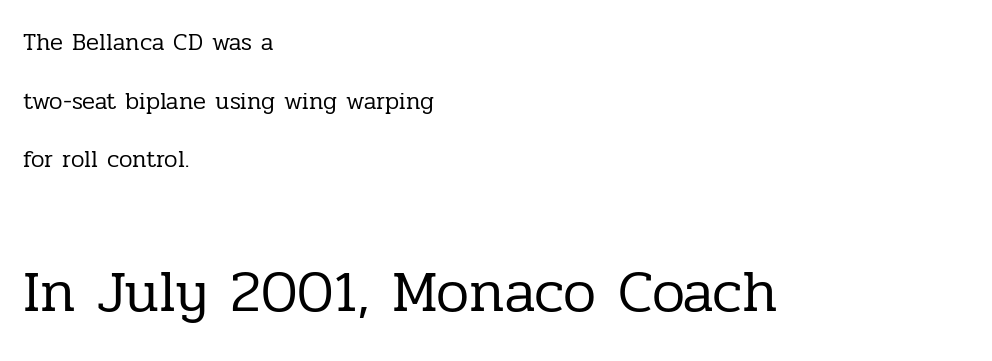
Q: Is the text bold? A: No.
Q: Is the text italic (slanted)? A: No, it is upright.
Q: Is the typeface a serif or a sans-serif typeface? A: Serif.
Q: Is the text underlined? A: No.
Q: How is the paragraph aligned? A: Left-aligned.
Q: Is the spacing between letters normal or unusually wide? A: Normal.
Q: Is the spacing between lines tight, normal or loose? A: Loose.
Q: Which block of text is set in a larger size, the first (top) or the second (bottom)? A: The second (bottom) one.
Q: Width (condensed, normal, or wide)? A: Normal.
Q: Stroke contrast? A: Low.
Q: x-height? A: Medium.
Q: Monospaced? A: No.
